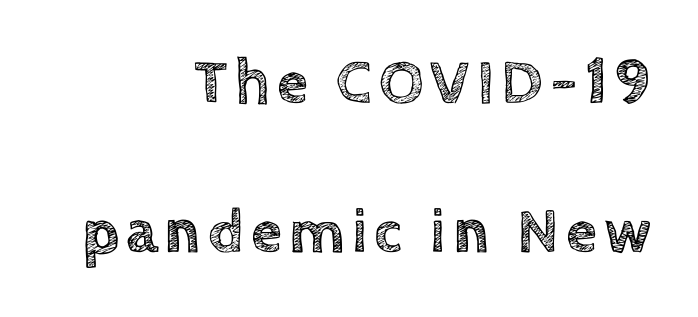
Q: Is the text italic (slanted)? A: No, it is upright.
Q: Is the text underlined? A: No.
Q: How is the paragraph aligned? A: Right-aligned.
Q: Is the spacing between lines tight, normal or loose? A: Loose.
Q: Width (condensed, normal, or wide)? A: Normal.
Q: x-height? A: Large.
Q: Monospaced? A: No.
